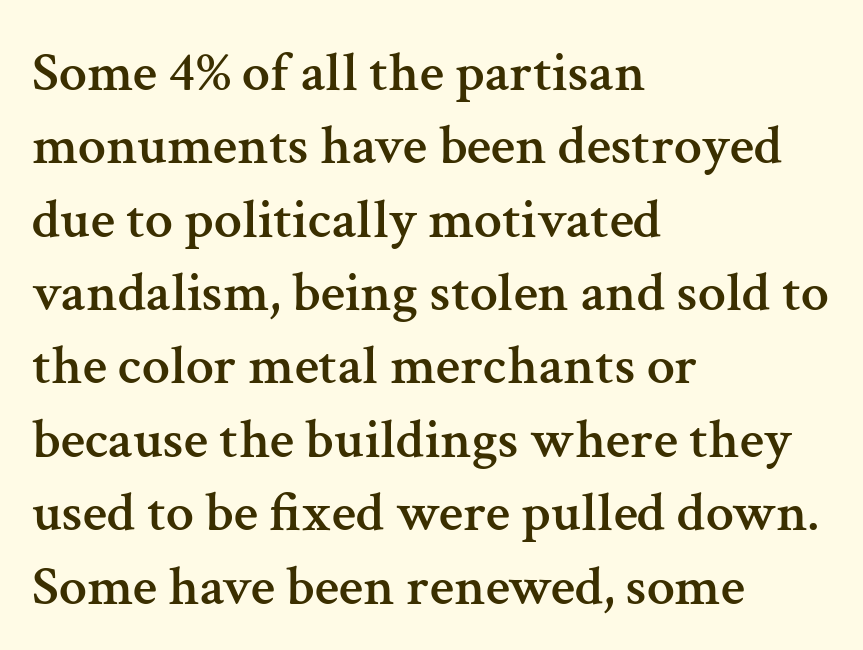
The image shows 56 px serif type, upright; set left-aligned, normal line spacing (1.31x), normal letter spacing, not underlined; medium stroke contrast and a medium x-height.
